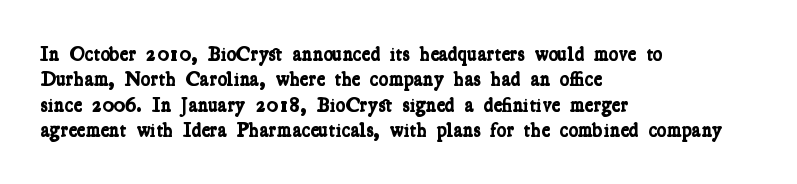
Q: Is the text bold? A: Yes.
Q: Is the text underlined? A: No.
Q: How is the paragraph aligned? A: Left-aligned.
Q: Is the spacing between letters normal or unusually wide? A: Normal.
Q: Is the spacing between lines tight, normal or loose? A: Normal.
